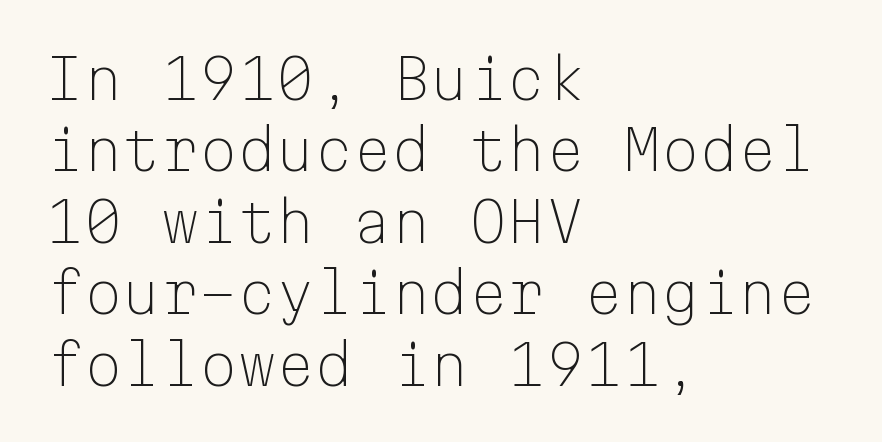
Default kerning and tracking; the words read as compact shapes. The face used here is a sans, in the tradition of grotesques and geometrics. If you measured baseline to baseline, you'd find a middling distance. The letters march in equal steps, a hallmark of fixed-pitch type. The passage shown is not underscored anywhere. Weight class: somewhere from thin through regular.
